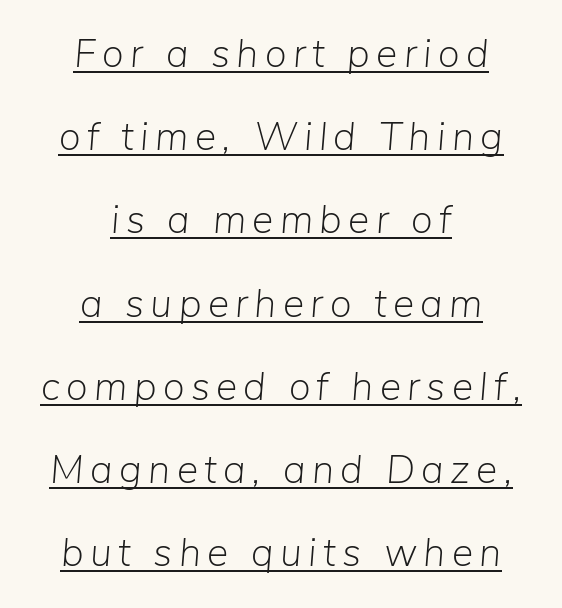
Weight: in the light-to-regular range. The axis of the letterforms is tilted away from vertical. Is there much room between lines? Yes — plenty of vertical air separates them. Spacing verdict: proportional, widths tailored to each character.
